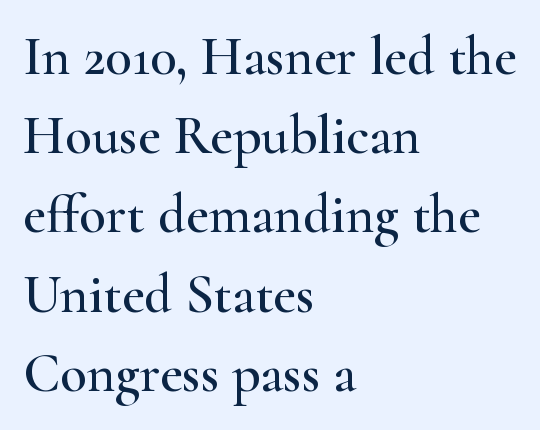
The image shows 55 px wide serif type, upright; set left-aligned, normal line spacing (1.44x), normal letter spacing, not underlined; high stroke contrast and a small x-height.
